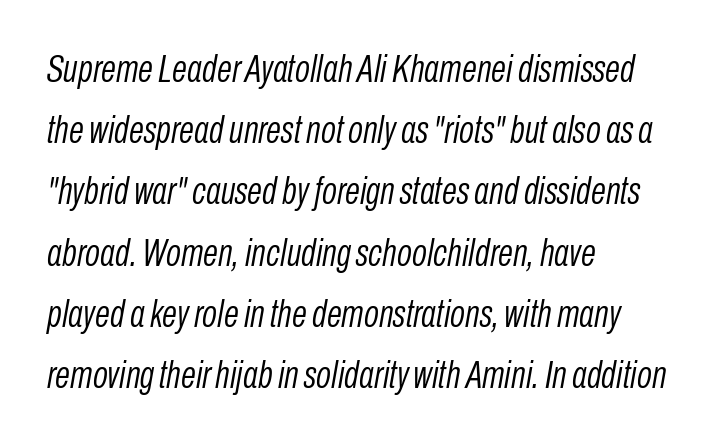
{"italic": "yes", "lean": "right", "slant_degrees": 10, "bold": "no", "weight": "light", "width": "condensed", "stroke_contrast": "low", "x_height": "medium", "monospaced": "no", "underline": "no", "align": "left", "line_spacing": "normal", "line_spacing_ratio": 1.57, "letter_spacing": "normal", "letter_spacing_em": 0.0, "glyph_px": 39}
